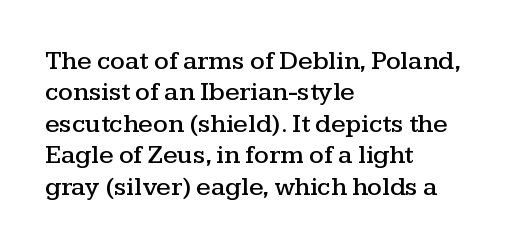
{"italic": "no", "underline": "no", "align": "left", "line_spacing_ratio": 1.21, "letter_spacing": "normal", "letter_spacing_em": 0.0, "glyph_px": 26}
